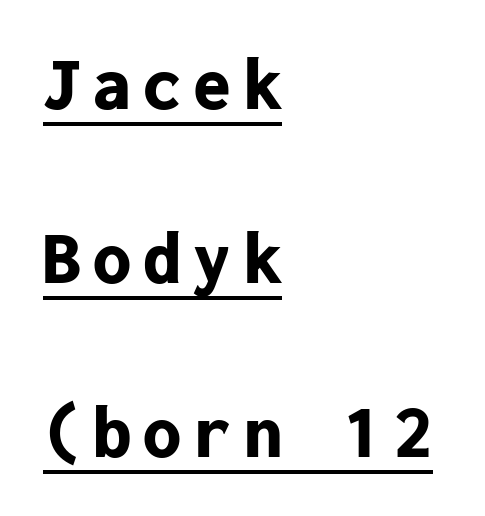
Q: Is the text bold? A: Yes.
Q: Is the text italic (slanted)? A: No, it is upright.
Q: Is the typeface a serif or a sans-serif typeface? A: Sans-serif.
Q: Is the text underlined? A: Yes.
Q: How is the paragraph aligned? A: Left-aligned.
Q: Is the spacing between lines tight, normal or loose? A: Loose.
Q: Width (condensed, normal, or wide)? A: Normal.
Q: Stroke contrast? A: Low.
Q: x-height? A: Medium.
Q: Monospaced? A: Yes.
